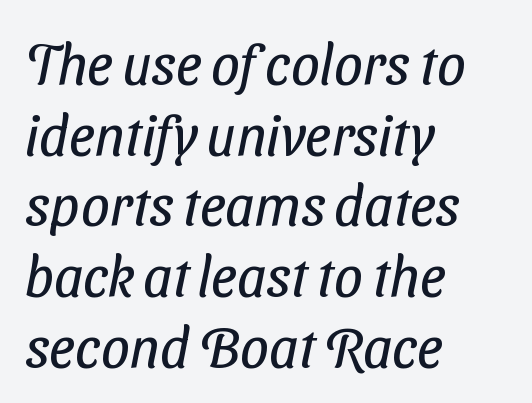
I'd call this a sans setting — the letters go barefoot. The letterforms sit shoulder to shoulder at normal distance. Horizontally, the lines are justified to the leading edge only. This sample has the flowing, uneven cadence of proportional lettering. Words float on clear page, feet unadorned.
